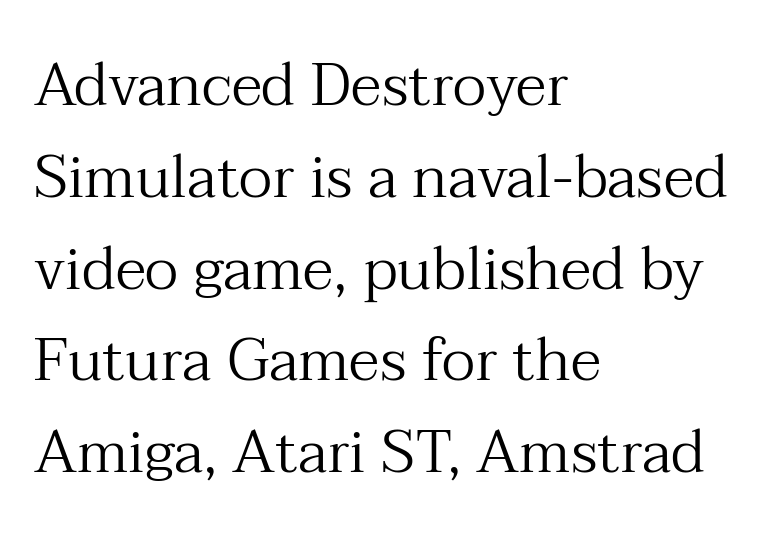
The rendering anchors every line to the left-hand side. This rendering leaves character spacing at its baseline value. Underline: absent. The face looks like a standard text weight, possibly lighter. The designer went with a serif here, giving each stem small feet. One glance says typical: line gaps are just what's usual.
